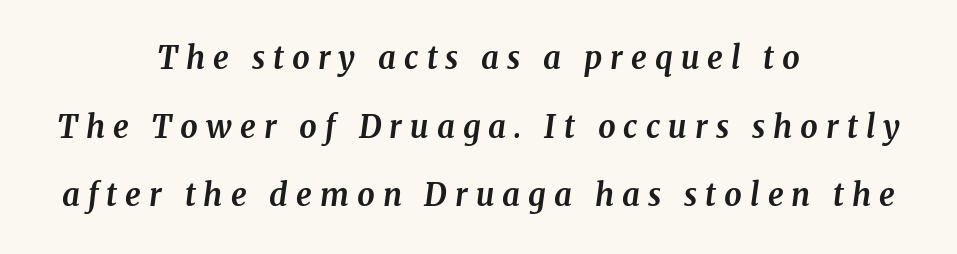
The image shows 31 px bold serif type, italic (leaning right); set centered, loose line spacing (2.21x), unusually wide letter spacing (+0.26 em), not underlined; medium stroke contrast and a medium x-height.
